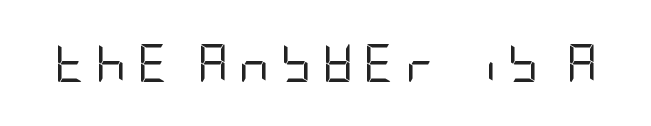
{"serif": "no", "italic": "no", "bold": "no", "weight": "regular", "width": "condensed", "stroke_contrast": "low", "x_height": "large", "underline": "no", "letter_spacing": "wide", "letter_spacing_em": 0.28, "glyph_px": 38}
